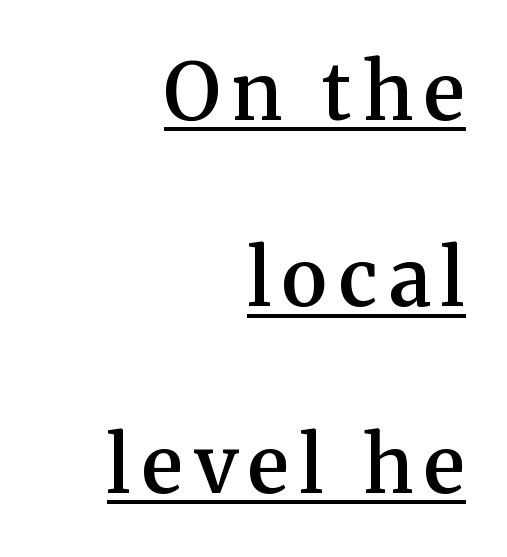
Is there any slant? The stems are plumb. Vertically, the passage feels expansive, rows floating well apart. Font category for this specimen: serif. The rendering uses a semibold face; strokes are thickened but not to full bold.
